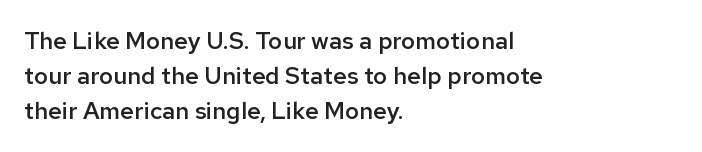
Leading matches the norm, producing a regular column. This sample uses an upright cut, with every glyph sitting square on the baseline. A fair bit of extra ink — the face is semibold, not bold. Does the copy run flush right? No — it runs flush left. This rendering features lettering with no underline. Between one letter and the next there's only the usual sliver of space.
